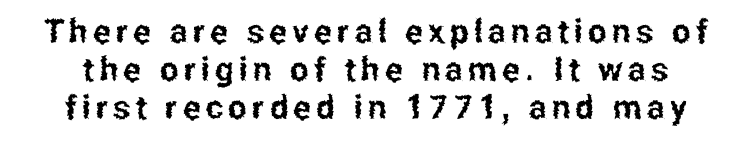
The image shows 33 px condensed sans-serif type, upright; set tight line spacing (1.15x), not underlined; low stroke contrast and a medium x-height.
